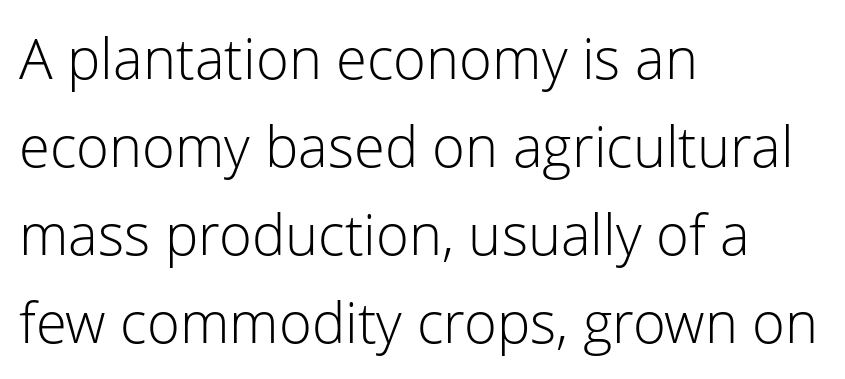
{"serif": "no", "italic": "no", "bold": "no", "weight": "light", "width": "normal", "stroke_contrast": "low", "x_height": "medium", "monospaced": "no", "underline": "no", "align": "left", "line_spacing": "normal", "line_spacing_ratio": 1.57, "letter_spacing": "normal", "letter_spacing_em": 0.0, "glyph_px": 56}
